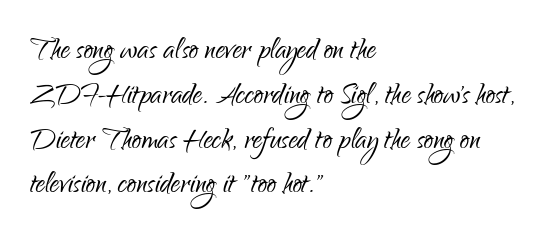
{"serif": "no", "bold": "no", "weight": "light", "width": "condensed", "stroke_contrast": "low", "x_height": "small", "monospaced": "no", "underline": "no", "align": "left", "line_spacing_ratio": 1.21, "letter_spacing": "normal", "letter_spacing_em": 0.0, "glyph_px": 37}
